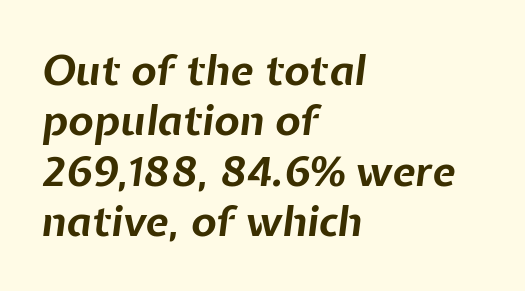
Looks like regular typesetting: each glyph gets only the width it needs. Heft: maximum for text — a bold. Lines of text with bare space underneath. Reading down the block, your eye returns to a fixed left position each line.
